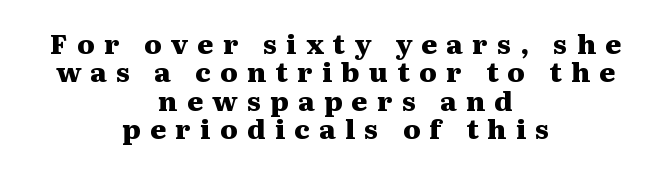
Alignment: centered. Honestly, the rows look squashed on top of each other. Between one letter and the next there's a generous, obvious gap. Posture: straight, roman, zero tilt.
